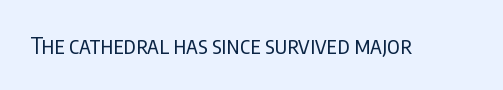
The image shows 23 px text type, upright; set normal letter spacing, not underlined.
